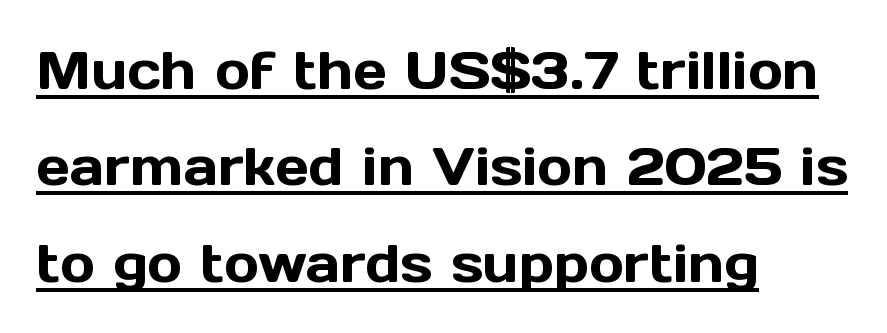
{"serif": "no", "italic": "no", "width": "normal", "x_height": "medium", "monospaced": "no", "underline": "yes", "align": "left", "line_spacing_ratio": 1.82, "letter_spacing": "normal", "letter_spacing_em": 0.0, "glyph_px": 53}
